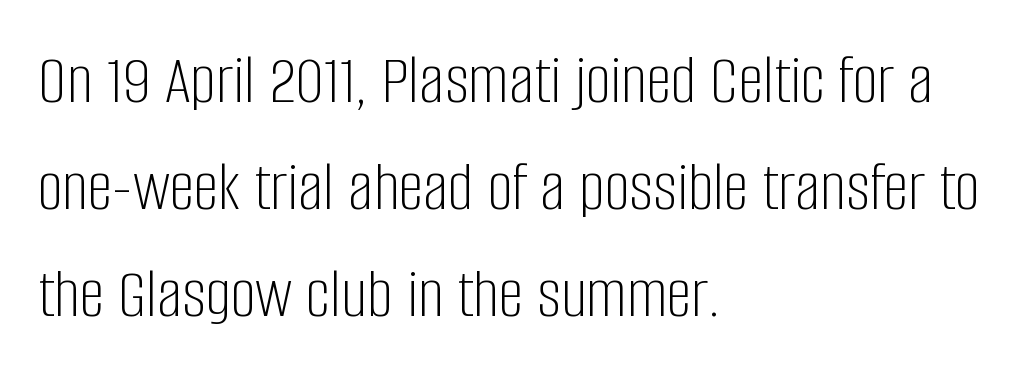
The image shows 71 px light, condensed sans-serif type, upright; set left-aligned, normal line spacing (1.51x), normal letter spacing, not underlined; low stroke contrast and a large x-height.
